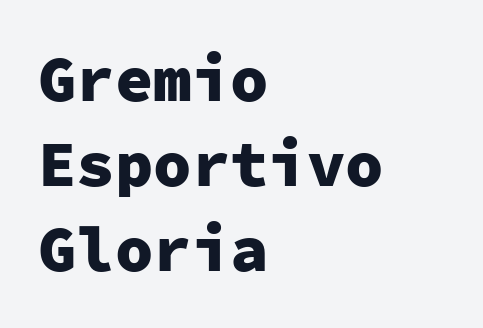
The image shows 64 px heavy sans-serif type, upright, monospaced; set left-aligned, normal line spacing (1.33x), normal letter spacing, not underlined; low stroke contrast and a medium x-height.
